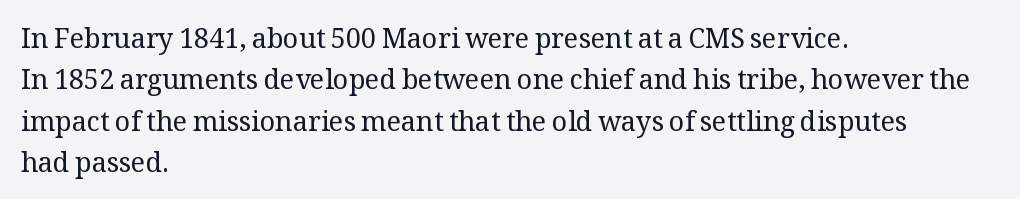
The image shows 27 px text type, upright; set left-aligned, normal line spacing (1.53x), normal letter spacing, not underlined.
